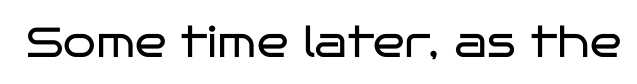
{"serif": "no", "italic": "no", "bold": "no", "weight": "regular", "width": "wide", "stroke_contrast": "low", "x_height": "large", "monospaced": "no", "underline": "no", "letter_spacing": "normal", "letter_spacing_em": 0.0, "glyph_px": 42}
